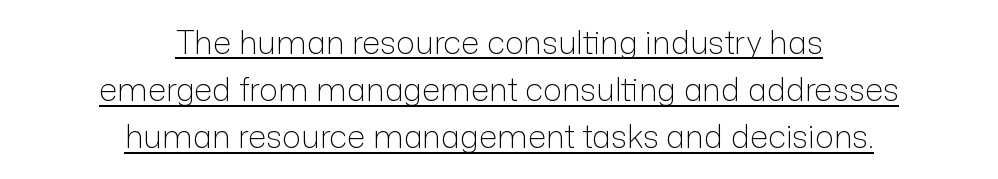
{"serif": "no", "italic": "no", "bold": "no", "weight": "light", "width": "normal", "stroke_contrast": "low", "x_height": "medium", "monospaced": "no", "underline": "yes", "align": "center", "line_spacing": "normal", "line_spacing_ratio": 1.47, "letter_spacing": "normal", "letter_spacing_em": 0.0, "glyph_px": 32}
